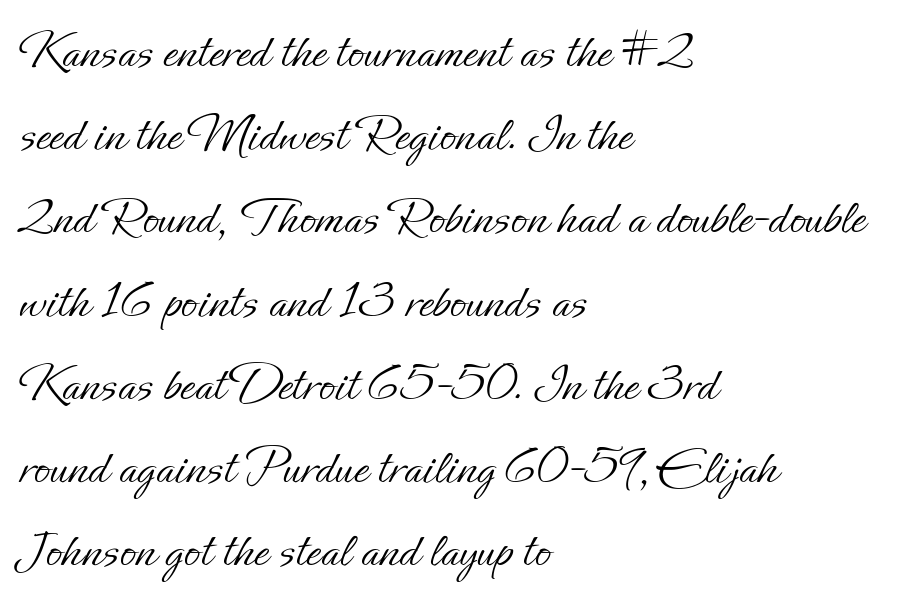
Regarding leading, the lines here are spaced in the standard way. Leftover space on each line is placed entirely after the last word. Varying glyph widths throughout — classic text-font behaviour. Lines of text with bare space underneath. This rendering leaves character spacing at its baseline value.
